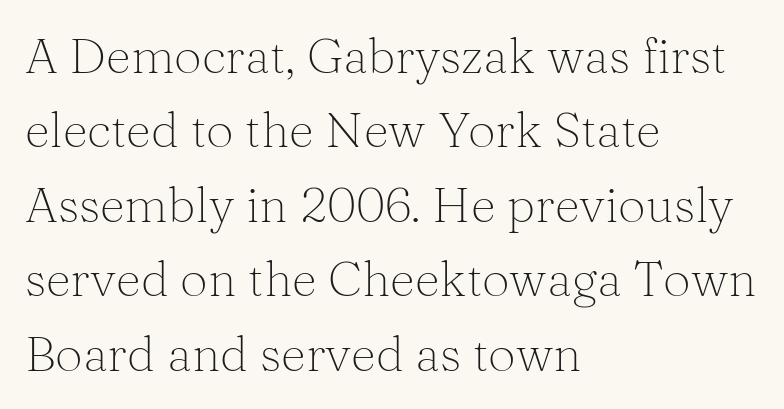
Q: Is the text bold? A: No.
Q: Is the text italic (slanted)? A: No, it is upright.
Q: Is the typeface a serif or a sans-serif typeface? A: Serif.
Q: Is the text underlined? A: No.
Q: How is the paragraph aligned? A: Left-aligned.
Q: Is the spacing between letters normal or unusually wide? A: Normal.
Q: Is the spacing between lines tight, normal or loose? A: Normal.
Q: Width (condensed, normal, or wide)? A: Normal.
Q: Stroke contrast? A: Medium.
Q: x-height? A: Medium.
Q: Monospaced? A: No.
